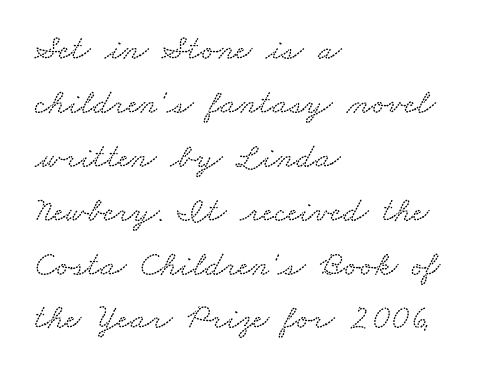
Q: Is the typeface a serif or a sans-serif typeface? A: Serif.
Q: Is the text underlined? A: No.
Q: How is the paragraph aligned? A: Left-aligned.
Q: Is the spacing between letters normal or unusually wide? A: Normal.
Q: Is the spacing between lines tight, normal or loose? A: Normal.
Q: Width (condensed, normal, or wide)? A: Wide.
Q: Stroke contrast? A: Medium.
Q: x-height? A: Small.
Q: Monospaced? A: No.
